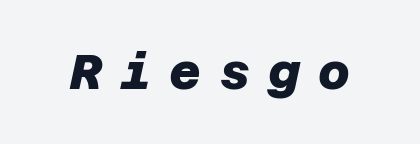
Q: Is the text bold? A: Yes.
Q: Is the typeface a serif or a sans-serif typeface? A: Sans-serif.
Q: Is the text underlined? A: No.
Q: Is the spacing between letters normal or unusually wide? A: Unusually wide.
Q: Width (condensed, normal, or wide)? A: Normal.
Q: Stroke contrast? A: Low.
Q: x-height? A: Large.
